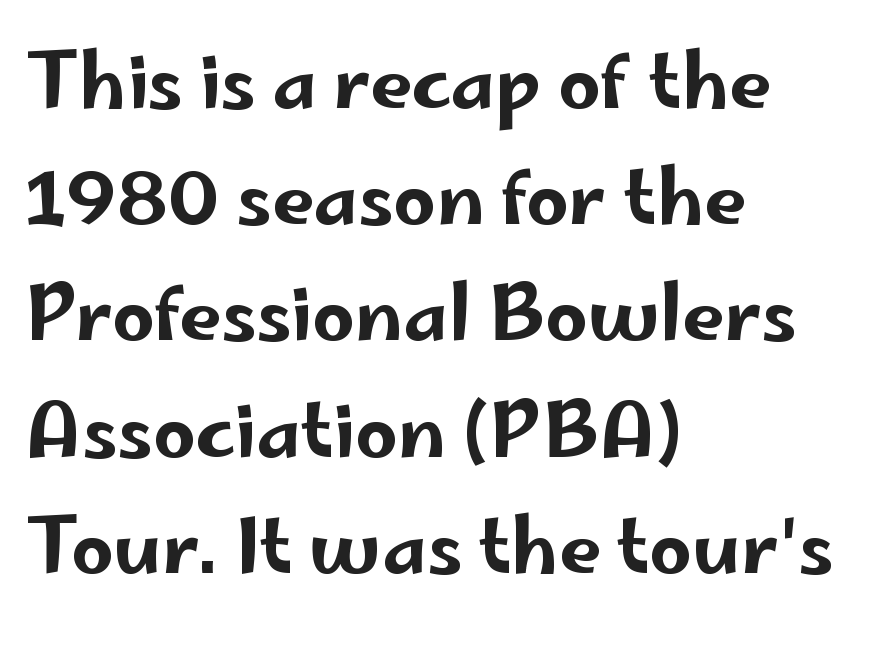
{"serif": "no", "italic": "no", "width": "wide", "stroke_contrast": "low", "x_height": "small", "monospaced": "no", "underline": "no", "align": "left", "line_spacing": "normal", "line_spacing_ratio": 1.55, "letter_spacing": "normal", "letter_spacing_em": 0.0, "glyph_px": 75}
